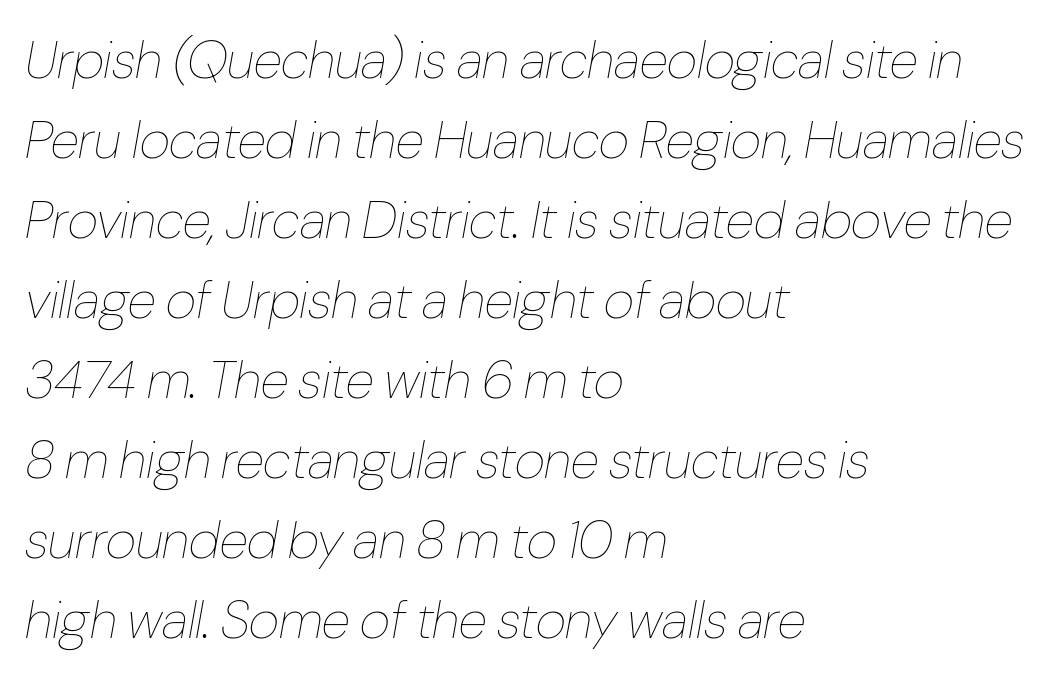
{"italic": "yes", "lean": "right", "slant_degrees": 10, "bold": "no", "weight": "thin", "width": "condensed", "stroke_contrast": "low", "x_height": "medium", "monospaced": "no", "underline": "no", "align": "left", "line_spacing": "normal", "line_spacing_ratio": 1.51, "letter_spacing": "normal", "letter_spacing_em": 0.0, "glyph_px": 53}
